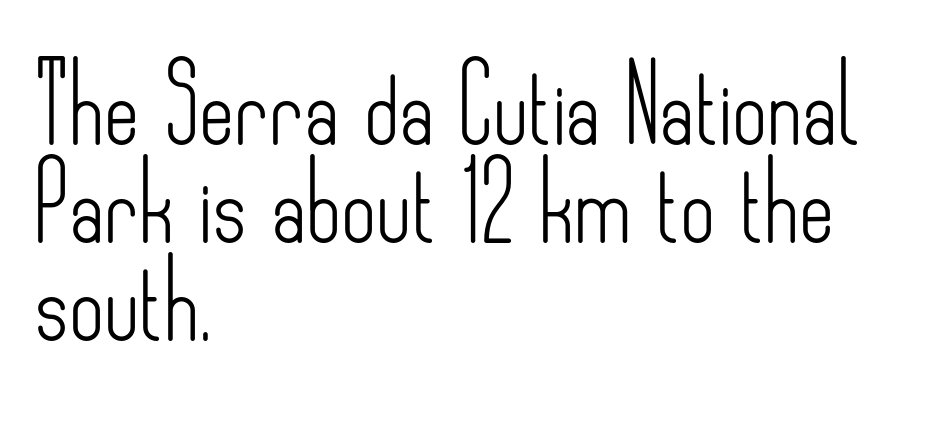
Grotesque or geometric, the face here clearly has no serifs. In terms of posture, this sample is upright. Compared with typical body copy, the letter spacing here is the same. Typeset ragged right — the left edge is the straight one. The face used here is proportionally spaced, like ordinary book or web type. Honestly, the row spacing looks completely unremarkable.
